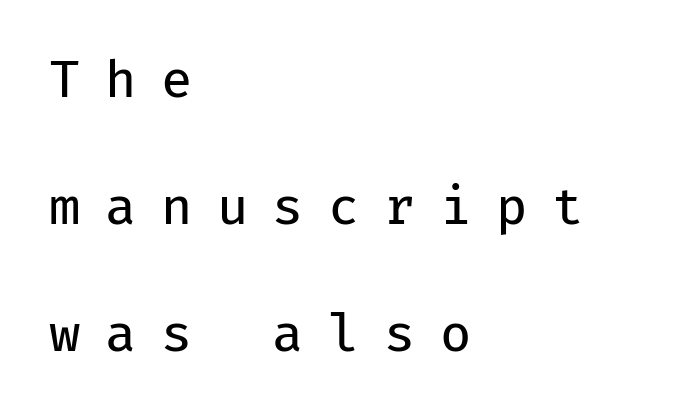
The image shows 51 px regular-weight sans-serif type, upright, monospaced; set left-aligned, loose line spacing (2.49x), unusually wide letter spacing (+0.48 em), not underlined; low stroke contrast and a medium x-height.
